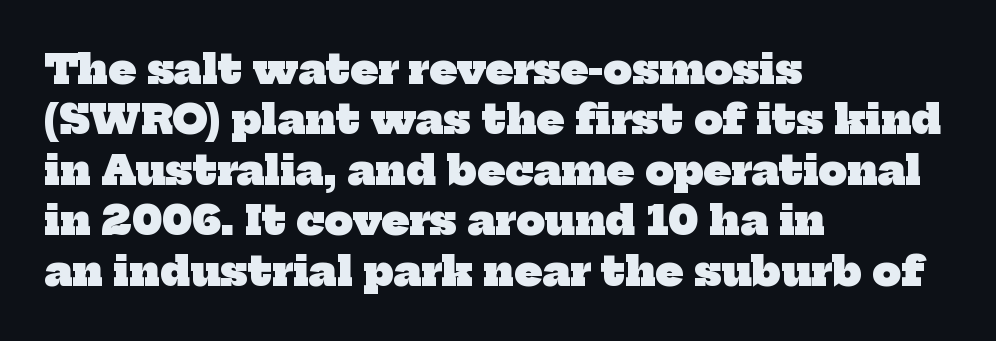
The image shows 40 px heavy serif type; set left-aligned, normal line spacing (1.26x), normal letter spacing, not underlined; low stroke contrast and a medium x-height.
